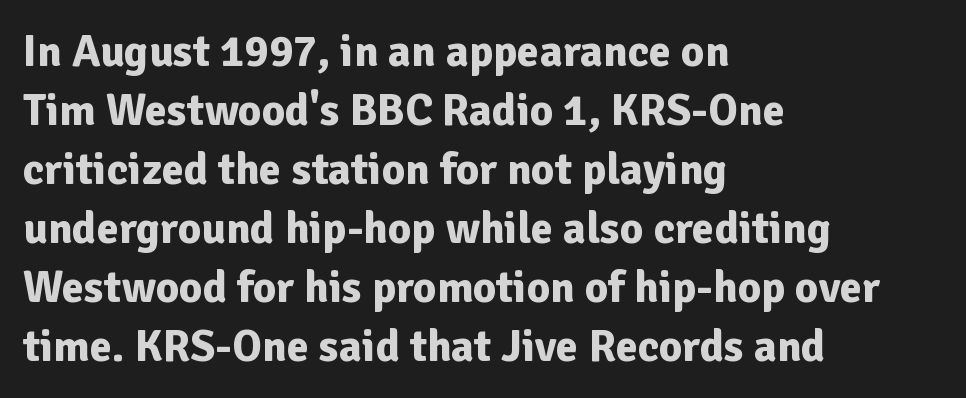
Q: Is the text bold? A: Yes.
Q: Is the text italic (slanted)? A: No, it is upright.
Q: Is the typeface a serif or a sans-serif typeface? A: Sans-serif.
Q: Is the text underlined? A: No.
Q: How is the paragraph aligned? A: Left-aligned.
Q: Is the spacing between letters normal or unusually wide? A: Normal.
Q: Is the spacing between lines tight, normal or loose? A: Normal.
Q: Width (condensed, normal, or wide)? A: Normal.
Q: Stroke contrast? A: Low.
Q: x-height? A: Medium.
Q: Monospaced? A: No.
